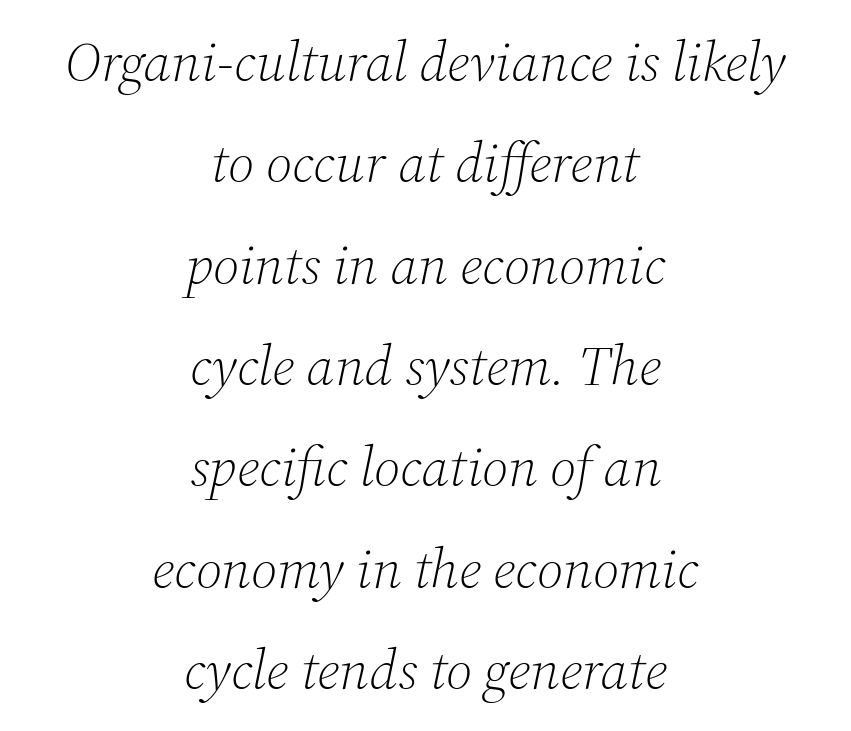
{"serif": "yes", "italic": "yes", "lean": "right", "slant_degrees": 12, "bold": "no", "weight": "light", "width": "normal", "stroke_contrast": "medium", "x_height": "medium", "monospaced": "no", "underline": "no", "align": "center", "line_spacing_ratio": 1.81, "letter_spacing": "normal", "letter_spacing_em": 0.0, "glyph_px": 56}
